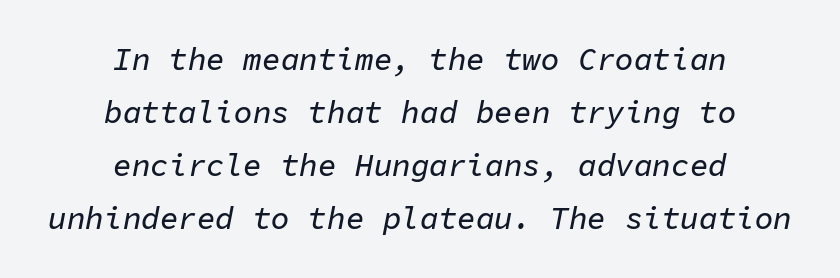
{"italic": "yes", "lean": "right", "slant_degrees": 11, "width": "normal", "stroke_contrast": "low", "x_height": "medium", "monospaced": "yes", "underline": "no", "align": "center", "line_spacing_ratio": 1.71, "letter_spacing": "normal", "letter_spacing_em": 0.0, "glyph_px": 31}
